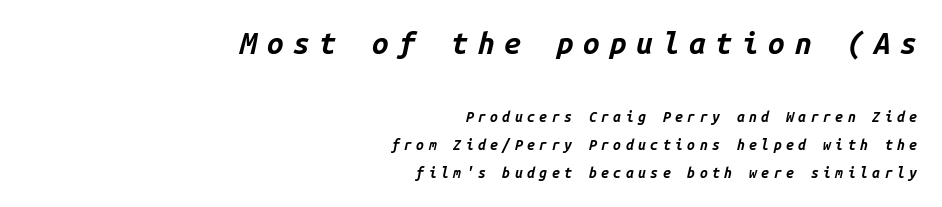
Q: Is the text bold? A: Yes.
Q: Is the text italic (slanted)? A: Yes, it leans right by about 14 degrees.
Q: Is the text underlined? A: No.
Q: How is the paragraph aligned? A: Right-aligned.
Q: Is the spacing between letters normal or unusually wide? A: Unusually wide.
Q: Is the spacing between lines tight, normal or loose? A: Loose.
Q: Which block of text is set in a larger size, the first (top) or the second (bottom)? A: The first (top) one.
Q: Width (condensed, normal, or wide)? A: Normal.
Q: Stroke contrast? A: Low.
Q: x-height? A: Medium.
Q: Monospaced? A: Yes.
